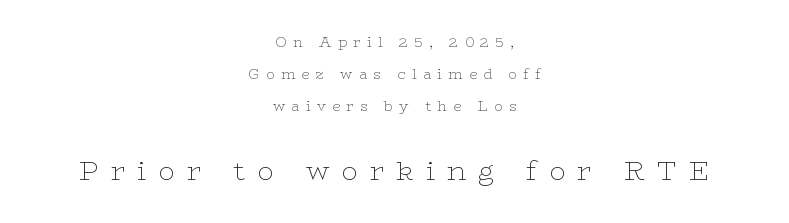
Q: Is the text bold? A: No.
Q: Is the text italic (slanted)? A: No, it is upright.
Q: Is the text underlined? A: No.
Q: How is the paragraph aligned? A: Centered.
Q: Is the spacing between letters normal or unusually wide? A: Unusually wide.
Q: Is the spacing between lines tight, normal or loose? A: Loose.
Q: Which block of text is set in a larger size, the first (top) or the second (bottom)? A: The second (bottom) one.
